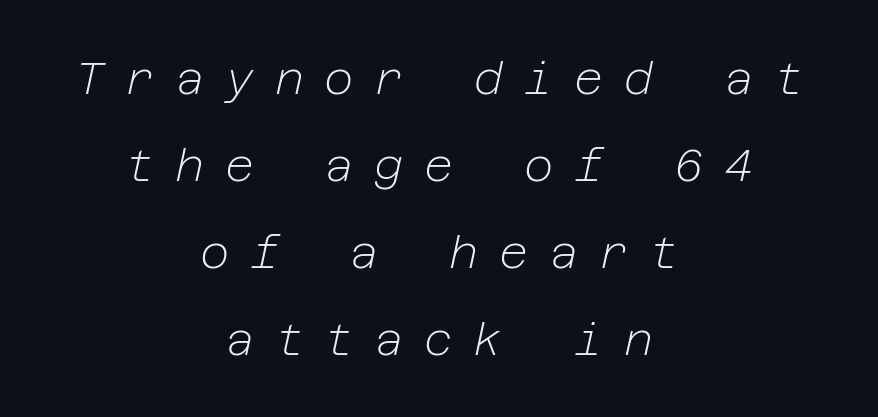
{"italic": "yes", "lean": "right", "slant_degrees": 12, "bold": "no", "weight": "light", "width": "normal", "stroke_contrast": "low", "x_height": "medium", "underline": "no", "align": "center", "line_spacing": "loose", "line_spacing_ratio": 1.93, "letter_spacing": "wide", "letter_spacing_em": 0.46, "glyph_px": 45}
